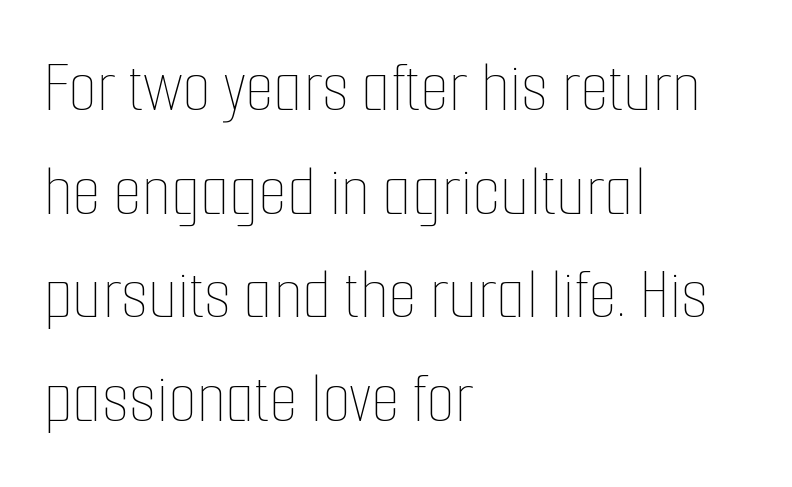
The image shows 74 px thin, condensed type, upright; set left-aligned, normal line spacing (1.4x), normal letter spacing, not underlined; low stroke contrast and a medium x-height.
